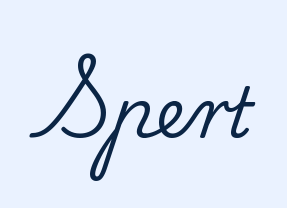
{"serif": "yes", "width": "normal", "stroke_contrast": "low", "x_height": "small", "monospaced": "no", "underline": "no", "letter_spacing": "normal", "letter_spacing_em": 0.0, "glyph_px": 70}
